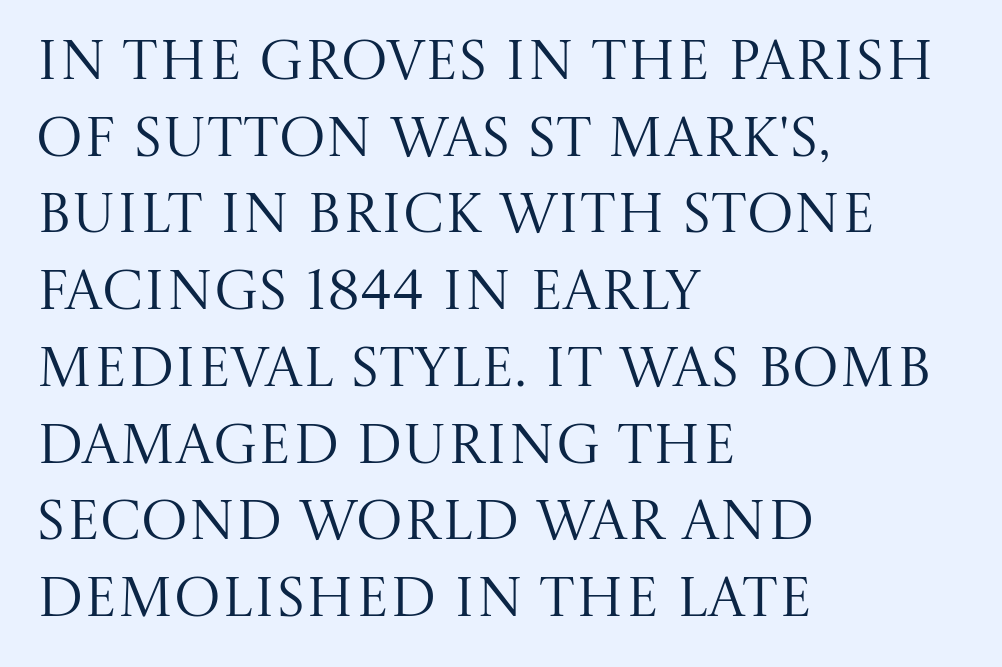
You can tell it's not italic because the verticals are truly vertical. Line beginnings align vertically; line endings do not. The passage shown is typed in a proportional face where columns would drift. The foot of each line stays bare and open. The face used here is rendered with its standard letterfit.
